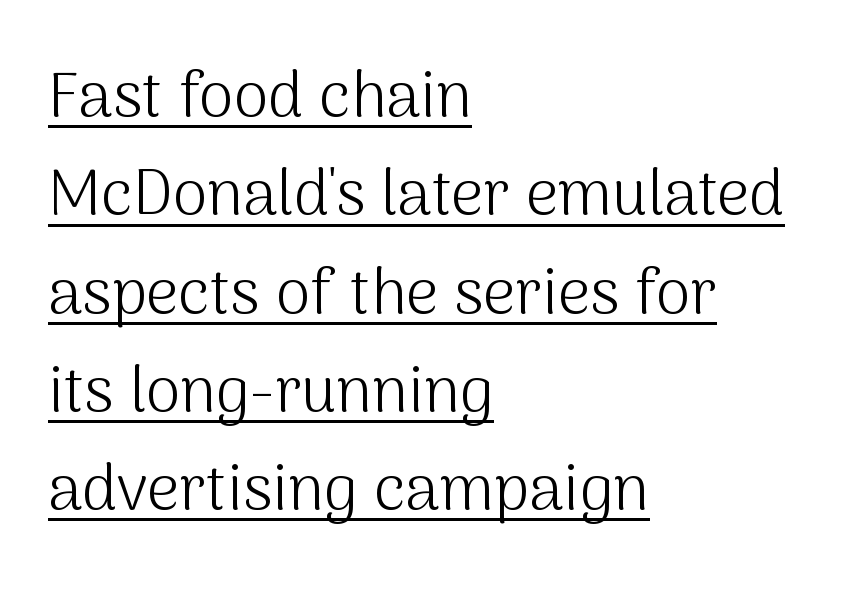
Observe the ordinary spacing: letters are neighbours, not strangers. Underlining? Definitely there. Horizontal alignment here is leftward, the default for most running prose. Unlike a traditional serif, this face leaves its strokes unadorned.
